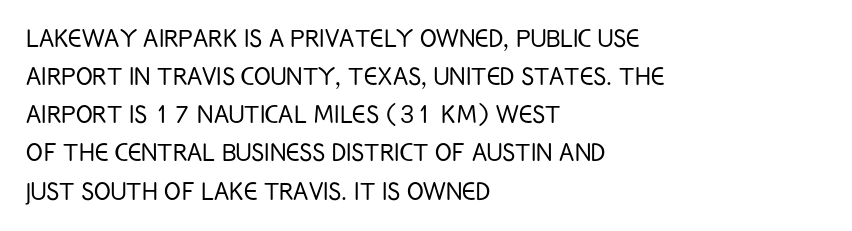
One-word summary of the alignment: left. These lines are rendered in a variable-pitch font. Tall strokes in this sample are plumb rather than angled. Each letter's strokes conclude bluntly, with no projecting serifs. A typesetter would call this zero additional tracking. Descender tails drop into unmarked territory.
